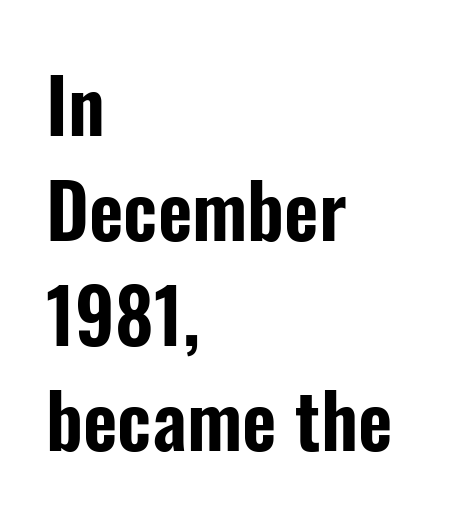
Each row of text sits above clean, open space. The rendering anchors every line to the left-hand side. Does extra space separate the letters? No, they use regular spacing. Is this a fixed-width face? No — the glyphs have proportional, varying widths.
